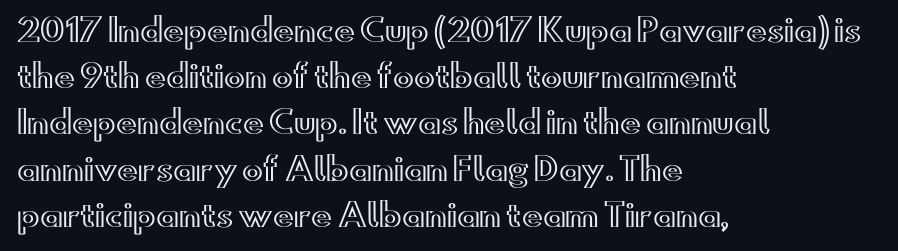
{"italic": "no", "width": "wide", "x_height": "small", "monospaced": "no", "underline": "no", "align": "left", "line_spacing": "normal", "line_spacing_ratio": 1.49, "letter_spacing": "normal", "letter_spacing_em": 0.0, "glyph_px": 31}
